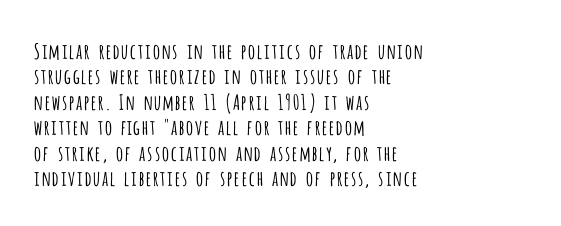
The image shows 21 px text type, upright; set left-aligned, line spacing 1.21x, normal letter spacing, not underlined.
